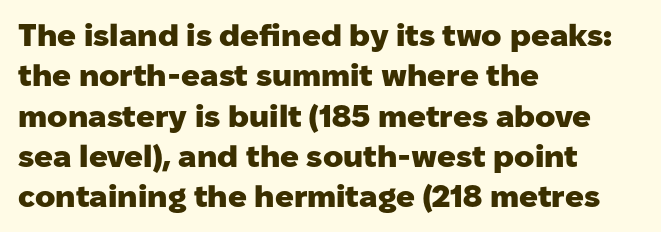
This block has exactly the height ordinary leading produces. Nothing unusual about the tracking: characters are spaced as the font intends. Unmarked baselines from the first word to the last. A sans-serif font was chosen for this passage. The passage is arranged the way most books set body copy — flush left. Think of a printed novel: that variable character pitch is what you see here.
